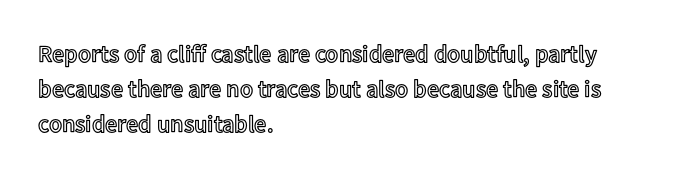
{"italic": "no", "underline": "no", "align": "left", "line_spacing": "normal", "line_spacing_ratio": 1.46, "letter_spacing": "normal", "letter_spacing_em": 0.0, "glyph_px": 24}
